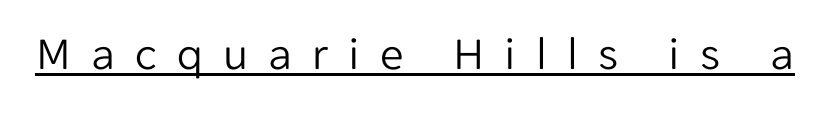
The image shows 47 px light sans-serif type, upright; set unusually wide letter spacing (+0.43 em), underlined; low stroke contrast and a medium x-height.
